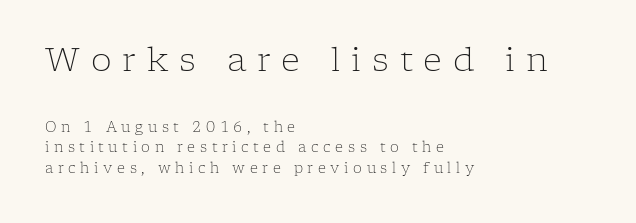
Proportional: the letters do not fall into vertical columns. One glance says typical: line gaps are just what's usual. Loose tracking; the words dissolve into strings of separated letters. The rag falls on the right side of this text block. The glyphs in this specimen are seriffed. Nobody drew a line under any word here.
